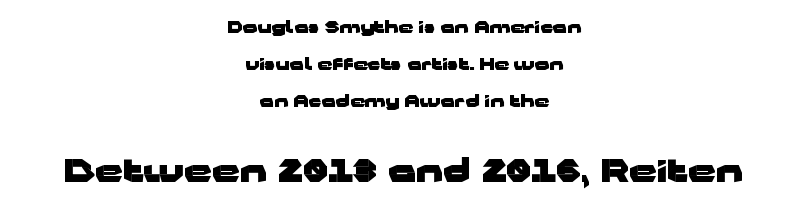
The rendering keeps characters at their native spacing. Letterform terminals end flat and unadorned throughout the passage. Character size in the trailing block exceeds that of the leading block. Upright lettering throughout. Does the copy run flush right? No — it is centered line by line. Note the varied advance widths — an 'i' is clearly narrower than an 'm'.
